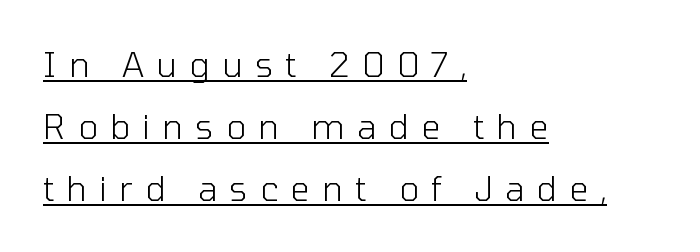
The image shows 34 px light sans-serif type, upright; set left-aligned, line spacing 1.83x, unusually wide letter spacing (+0.36 em), underlined; low stroke contrast and a medium x-height.
